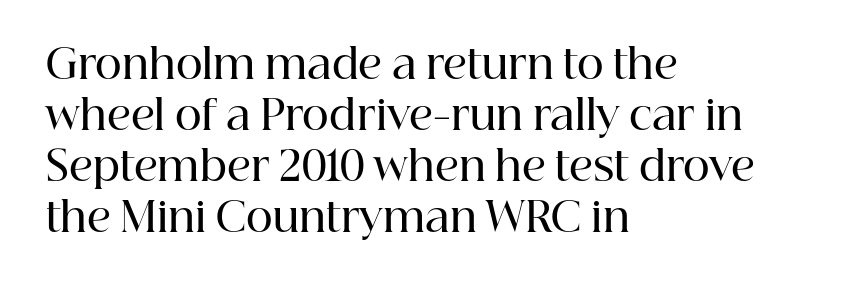
The image shows 41 px semibold serif type, upright; set left-aligned, line spacing 1.24x, normal letter spacing, not underlined; high stroke contrast and a medium x-height.
